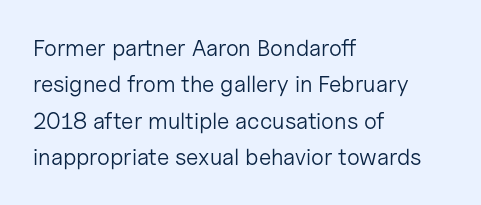
{"italic": "no", "bold": "no", "underline": "no", "align": "left", "line_spacing": "normal", "line_spacing_ratio": 1.58, "letter_spacing": "normal", "letter_spacing_em": 0.0, "glyph_px": 23}
